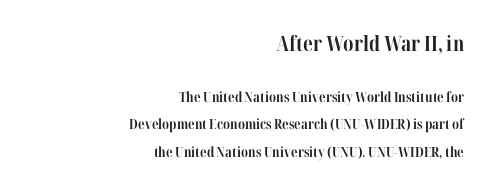
{"italic": "no", "bold": "yes", "underline": "no", "align": "right", "line_spacing": "loose", "line_spacing_ratio": 1.99, "letter_spacing": "normal", "letter_spacing_em": 0.0, "larger_block": "first", "size_ratio": 1.5, "glyph_px": 21}
